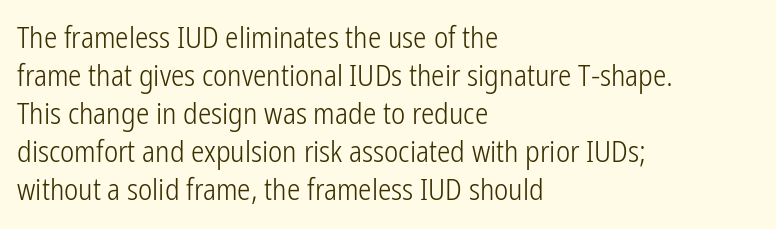
Q: Is the text bold? A: No.
Q: Is the text italic (slanted)? A: No, it is upright.
Q: Is the typeface a serif or a sans-serif typeface? A: Sans-serif.
Q: Is the text underlined? A: No.
Q: How is the paragraph aligned? A: Left-aligned.
Q: Is the spacing between letters normal or unusually wide? A: Normal.
Q: Is the spacing between lines tight, normal or loose? A: Normal.
Q: Width (condensed, normal, or wide)? A: Condensed.
Q: Stroke contrast? A: Low.
Q: x-height? A: Medium.
Q: Monospaced? A: No.
